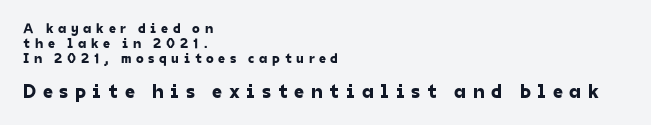
{"underline": "no", "align": "left", "line_spacing": "tight", "line_spacing_ratio": 1.07, "letter_spacing": "wide", "letter_spacing_em": 0.33, "larger_block": "second", "size_ratio": 1.43, "glyph_px": 20}
